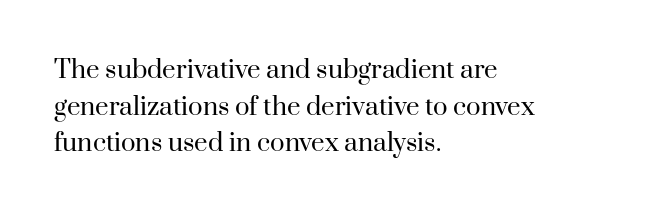
The image shows 24 px text type, upright; set left-aligned, normal line spacing (1.53x), normal letter spacing, not underlined.
